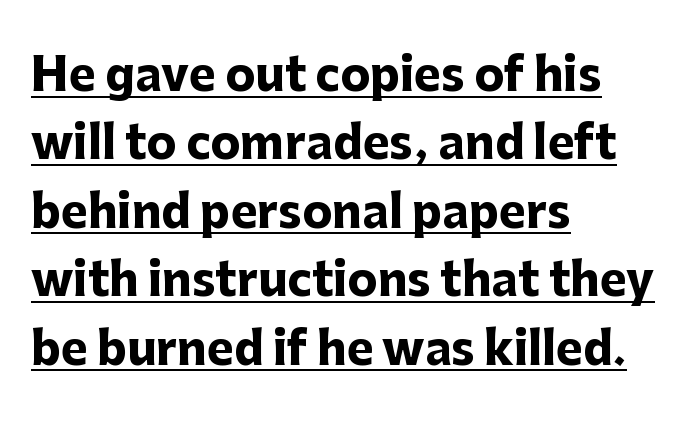
{"serif": "no", "italic": "no", "bold": "yes", "weight": "heavy", "width": "normal", "stroke_contrast": "low", "x_height": "medium", "monospaced": "no", "underline": "yes", "align": "left", "line_spacing": "normal", "line_spacing_ratio": 1.52, "letter_spacing": "normal", "letter_spacing_em": 0.0, "glyph_px": 45}
